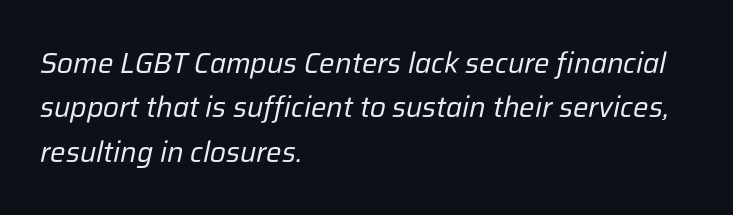
{"italic": "yes", "lean": "right", "slant_degrees": 12, "bold": "no", "weight": "regular", "width": "normal", "stroke_contrast": "low", "x_height": "medium", "monospaced": "no", "underline": "no", "align": "left", "line_spacing": "normal", "line_spacing_ratio": 1.53, "letter_spacing": "normal", "letter_spacing_em": 0.0, "glyph_px": 29}
